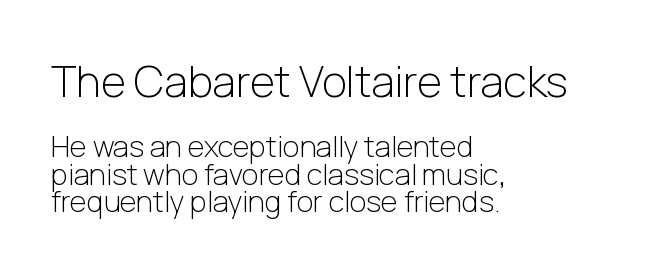
{"serif": "no", "italic": "no", "bold": "no", "weight": "light", "width": "normal", "stroke_contrast": "low", "x_height": "medium", "monospaced": "no", "underline": "no", "align": "left", "line_spacing": "tight", "line_spacing_ratio": 0.95, "letter_spacing": "normal", "letter_spacing_em": 0.0, "larger_block": "first", "size_ratio": 1.48, "glyph_px": 43}
